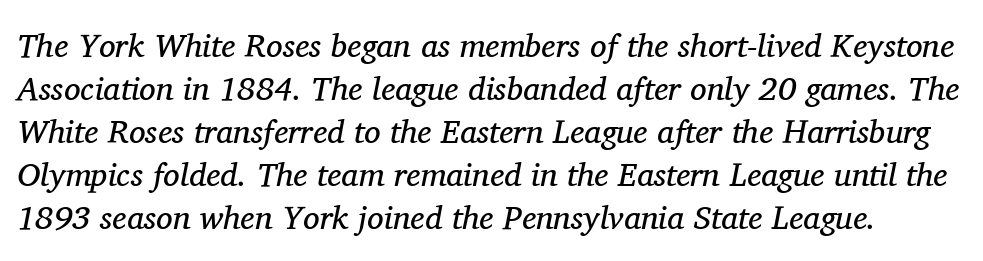
The image shows 33 px regular-weight serif type, italic (leaning right); set normal line spacing (1.3x), normal letter spacing, not underlined; medium stroke contrast and a medium x-height.
